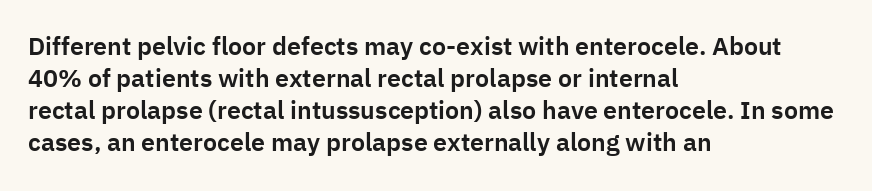
Q: Is the text italic (slanted)? A: No, it is upright.
Q: Is the text underlined? A: No.
Q: How is the paragraph aligned? A: Left-aligned.
Q: Is the spacing between letters normal or unusually wide? A: Normal.
Q: Is the spacing between lines tight, normal or loose? A: Normal.
